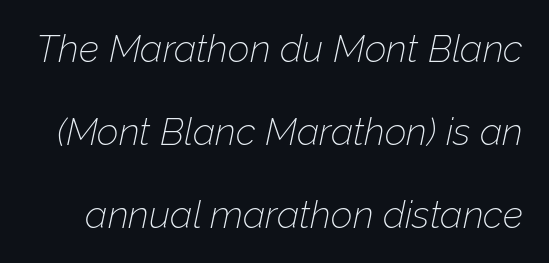
Do the characters align in a grid? No, the font is proportional. Unbolded letterforms with no extra heft. Has an underline been added? It has not. A typesetter would mark this as italic. Between one letter and the next there's only the usual sliver of space.
